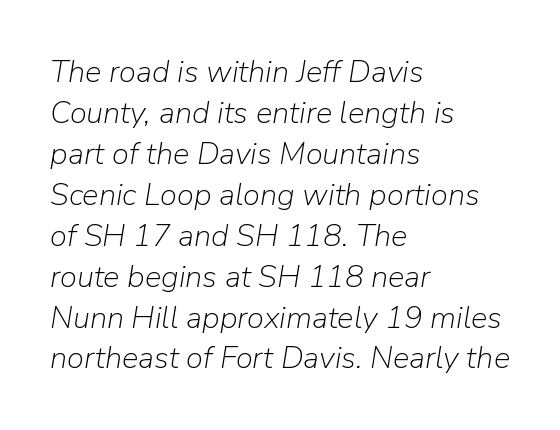
Q: Is the text bold? A: No.
Q: Is the text italic (slanted)? A: Yes, it leans right by about 9 degrees.
Q: Is the text underlined? A: No.
Q: How is the paragraph aligned? A: Left-aligned.
Q: Is the spacing between letters normal or unusually wide? A: Normal.
Q: Is the spacing between lines tight, normal or loose? A: Normal.
Q: Width (condensed, normal, or wide)? A: Normal.
Q: Stroke contrast? A: Low.
Q: x-height? A: Medium.
Q: Monospaced? A: No.
